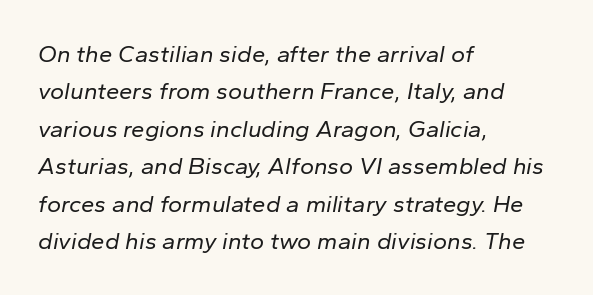
Letters have the restrained weight of plain body copy at most. Regarding leading, the lines here are spaced in the standard way. This rendering features lettering with no underline. Line beginnings align vertically; line endings do not. Honestly, the letter spacing is just normal — you wouldn't notice it.
